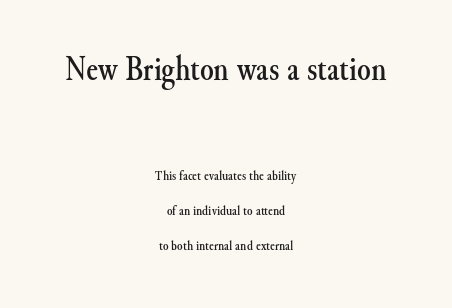
The image shows 35 px serif type, upright; set centered, loose line spacing (2.49x), normal letter spacing, not underlined; the first (top) block is 2.5x larger; medium stroke contrast and a small x-height.
